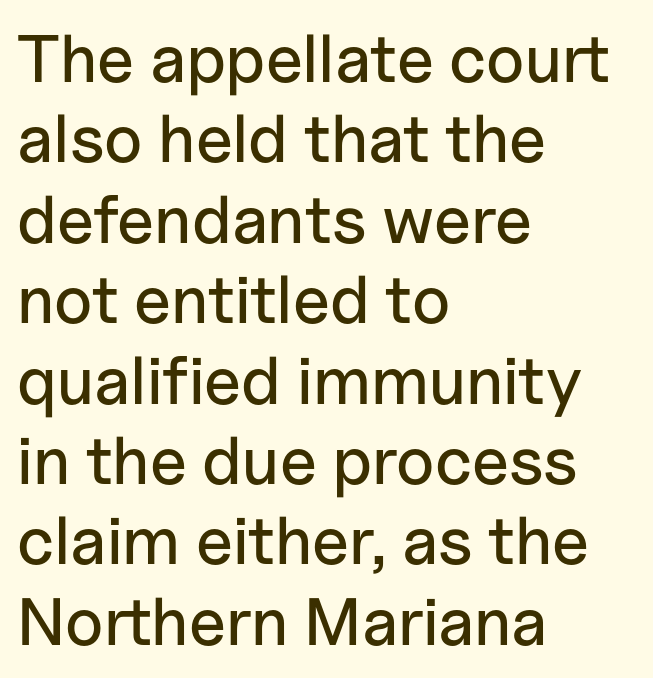
Q: Is the text italic (slanted)? A: No, it is upright.
Q: Is the typeface a serif or a sans-serif typeface? A: Sans-serif.
Q: Is the text underlined? A: No.
Q: How is the paragraph aligned? A: Left-aligned.
Q: Is the spacing between letters normal or unusually wide? A: Normal.
Q: Width (condensed, normal, or wide)? A: Normal.
Q: Stroke contrast? A: Low.
Q: x-height? A: Medium.
Q: Monospaced? A: No.
